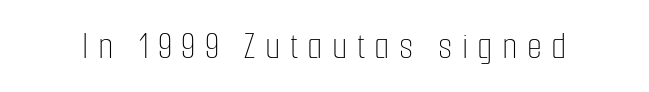
Q: Is the text bold? A: No.
Q: Is the text italic (slanted)? A: No, it is upright.
Q: Is the text underlined? A: No.
Q: Is the spacing between letters normal or unusually wide? A: Unusually wide.
Q: Width (condensed, normal, or wide)? A: Condensed.
Q: Stroke contrast? A: Low.
Q: x-height? A: Medium.
Q: Monospaced? A: No.
